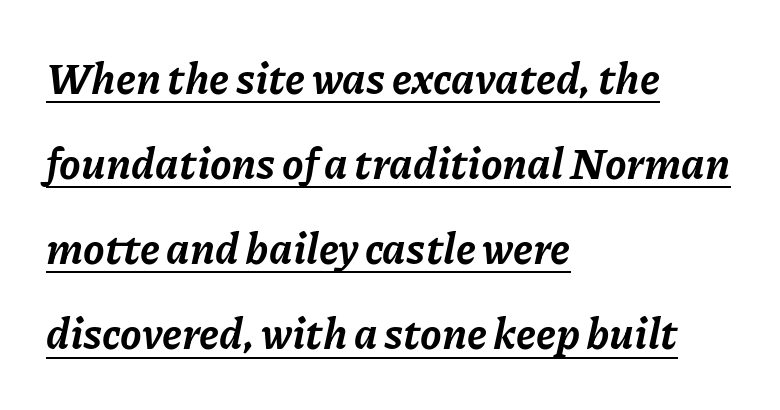
Q: Is the text bold? A: Yes.
Q: Is the text italic (slanted)? A: Yes, it leans right by about 11 degrees.
Q: Is the text underlined? A: Yes.
Q: How is the paragraph aligned? A: Left-aligned.
Q: Is the spacing between letters normal or unusually wide? A: Normal.
Q: Is the spacing between lines tight, normal or loose? A: Loose.
Q: Width (condensed, normal, or wide)? A: Normal.
Q: Stroke contrast? A: Low.
Q: x-height? A: Medium.
Q: Monospaced? A: No.
